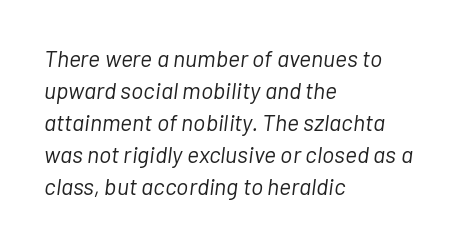
{"italic": "yes", "lean": "right", "slant_degrees": 7, "bold": "no", "underline": "no", "align": "left", "line_spacing": "normal", "line_spacing_ratio": 1.39, "letter_spacing": "normal", "letter_spacing_em": 0.0, "glyph_px": 23}
